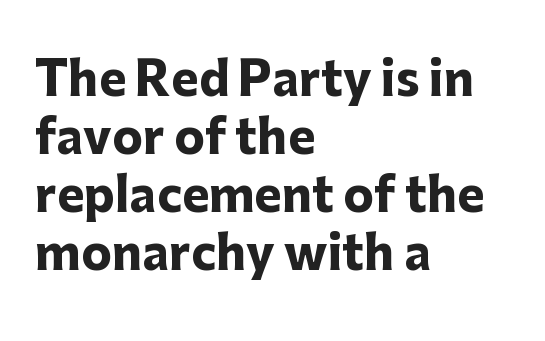
I'd describe the lettering as bold — thick and assertive. Does the copy run flush right? No — it runs flush left. The lines sit at an ordinary, default distance from one another. This is roman type, the default non-slanted kind. Is this a fixed-width face? No — the glyphs have proportional, varying widths. The line texture is even and compact thanks to regular tracking.
